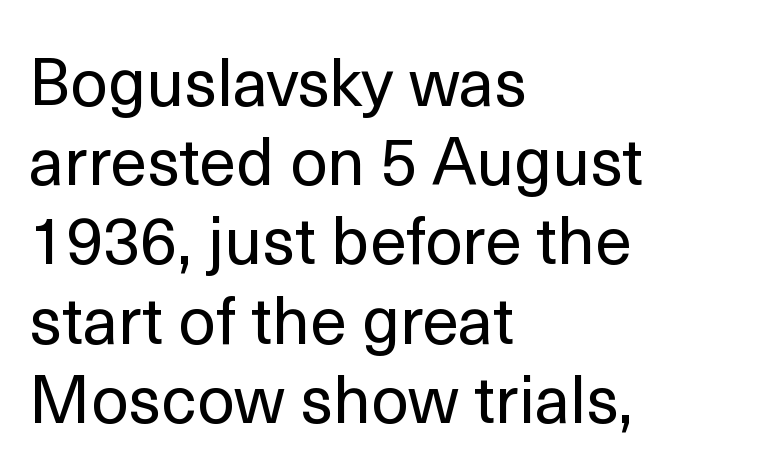
Looks like regular typesetting: each glyph gets only the width it needs. Glance below the letters and you will spot only blank space. No letter is thick-stroked: the sample isn't bold. The gaps between neighbouring characters are ordinary and unremarkable.
